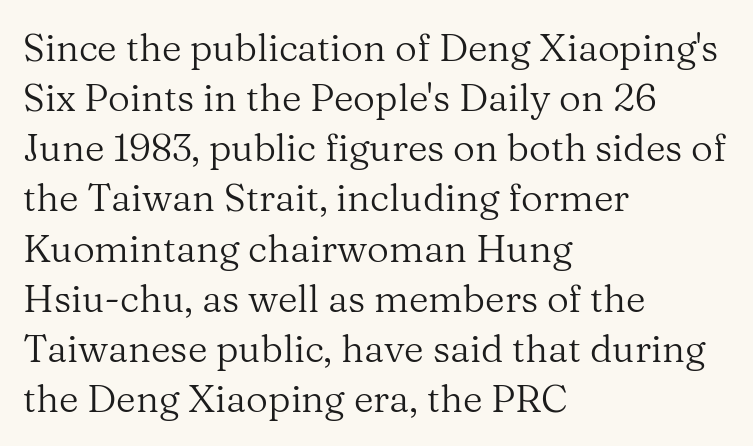
Q: Is the text bold? A: No.
Q: Is the text italic (slanted)? A: No, it is upright.
Q: Is the typeface a serif or a sans-serif typeface? A: Serif.
Q: Is the text underlined? A: No.
Q: How is the paragraph aligned? A: Left-aligned.
Q: Is the spacing between letters normal or unusually wide? A: Normal.
Q: Is the spacing between lines tight, normal or loose? A: Normal.
Q: Width (condensed, normal, or wide)? A: Normal.
Q: Stroke contrast? A: Medium.
Q: x-height? A: Medium.
Q: Monospaced? A: No.
